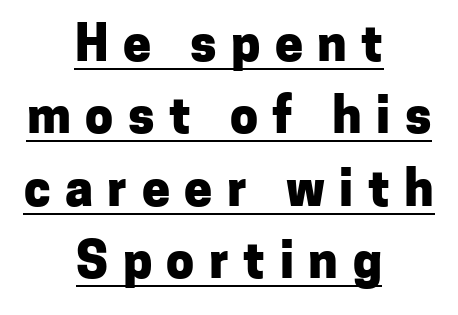
These lines were composed using upright roman letters. Classification — sans serif. A full-strength bold gives these letters their thick strokes. Tracking here is generous; glyphs stand well apart from one another. Every word sits above its own underline. The lines sit at an ordinary, default distance from one another.
